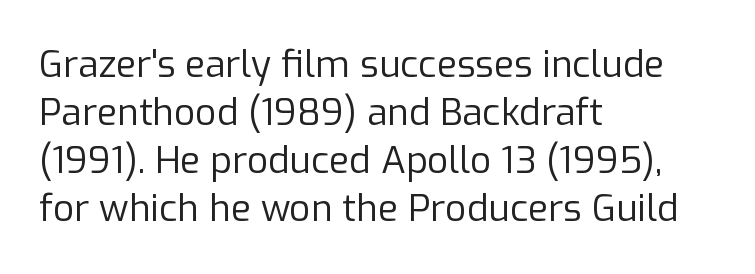
The image shows 37 px regular-weight sans-serif type, upright; set left-aligned, normal line spacing (1.3x), normal letter spacing, not underlined; low stroke contrast and a medium x-height.
